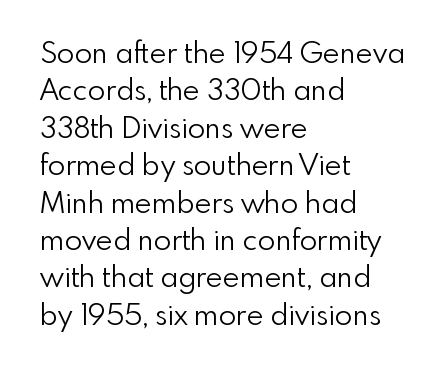
The image shows 29 px light sans-serif type, upright; set left-aligned, normal line spacing (1.29x), normal letter spacing, not underlined; low stroke contrast and a small x-height.
